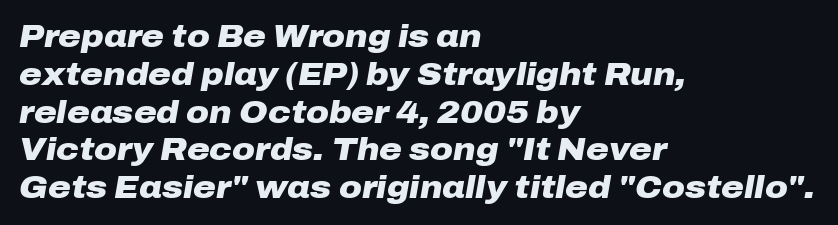
A clean baseline with only descenders dipping below it. Heavy-handed strokes throughout: this text is bold. The whole block is typeset with a tilt. The rendering keeps characters at their native spacing. A classic flush-left, rag-right setting is used for this passage.
